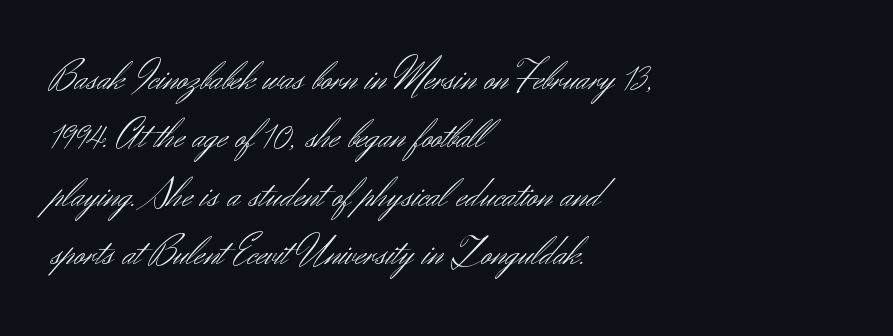
{"serif": "no", "bold": "no", "weight": "light", "width": "normal", "stroke_contrast": "medium", "x_height": "small", "monospaced": "no", "underline": "no", "align": "left", "line_spacing": "normal", "line_spacing_ratio": 1.39, "letter_spacing": "normal", "letter_spacing_em": 0.0, "glyph_px": 42}
